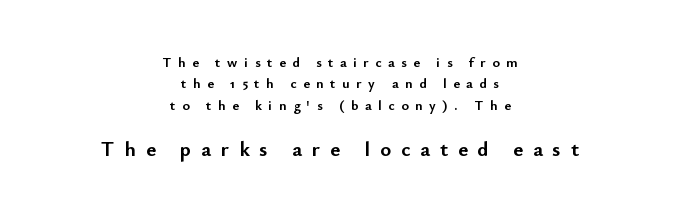
Posture: vertical. Observe the wide spacing: letters keep a clear distance from each other. The glyphs are unaccompanied by any horizontal stroke below them. Every row of glyphs is offset so its center matches the block's center. The block sitting lower on the canvas is the one with enlarged characters.
